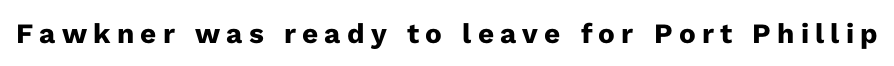
Bare-footed words on every line. Posture: upright roman. Compared with typical body copy, the letter spacing here is much looser. The characters display no serif detailing; their extremities are plain.
